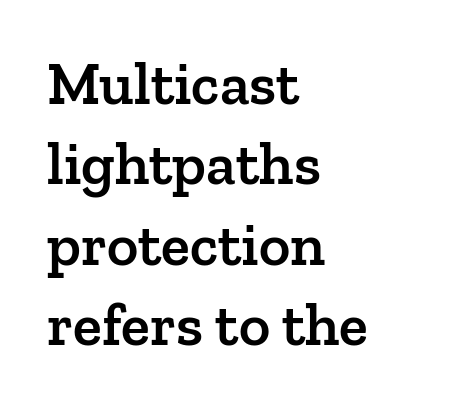
Q: Is the text bold? A: Semi-bold.
Q: Is the text italic (slanted)? A: No, it is upright.
Q: Is the typeface a serif or a sans-serif typeface? A: Serif.
Q: Is the text underlined? A: No.
Q: How is the paragraph aligned? A: Left-aligned.
Q: Is the spacing between letters normal or unusually wide? A: Normal.
Q: Is the spacing between lines tight, normal or loose? A: Normal.
Q: Width (condensed, normal, or wide)? A: Normal.
Q: Stroke contrast? A: Low.
Q: x-height? A: Medium.
Q: Monospaced? A: No.
